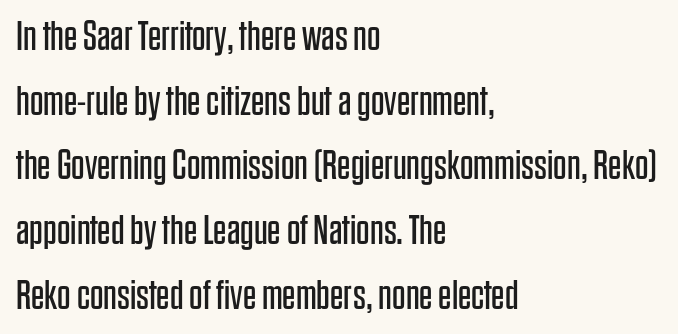
Q: Is the text bold? A: No.
Q: Is the text italic (slanted)? A: No, it is upright.
Q: Is the typeface a serif or a sans-serif typeface? A: Sans-serif.
Q: Is the text underlined? A: No.
Q: How is the paragraph aligned? A: Left-aligned.
Q: Is the spacing between letters normal or unusually wide? A: Normal.
Q: Is the spacing between lines tight, normal or loose? A: Normal.
Q: Width (condensed, normal, or wide)? A: Condensed.
Q: Stroke contrast? A: Low.
Q: x-height? A: Large.
Q: Monospaced? A: No.
